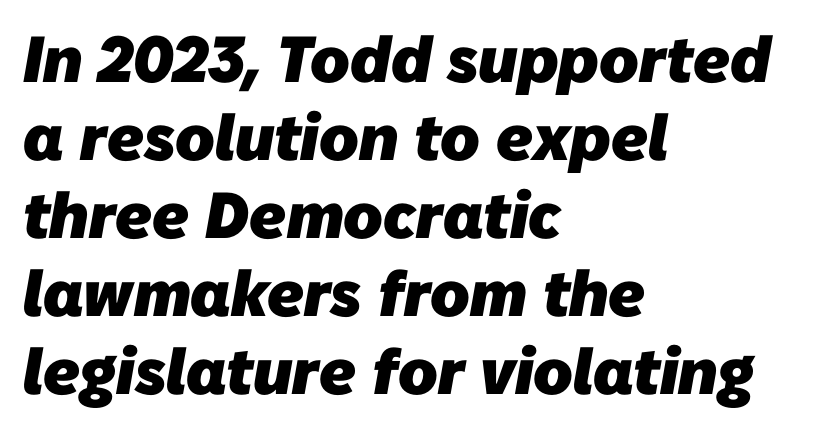
Strong, thick strokes mark this as bold type. Inter-character spacing is left at the font's built-in metrics. These lines stack with their left ends in a neat column. The zone under the glyphs is completely vacant. Think of a printed novel: that variable character pitch is what you see here.
